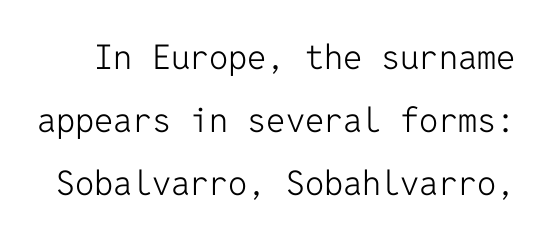
Check the space under the baseline: it is left empty. Stems here are at most as thick as an everyday book face. Looks like terminal output: every glyph gets an equal slot. It's the straight-up-and-down kind of type. Look at the tracking — it's just the regular setting, nothing added.
